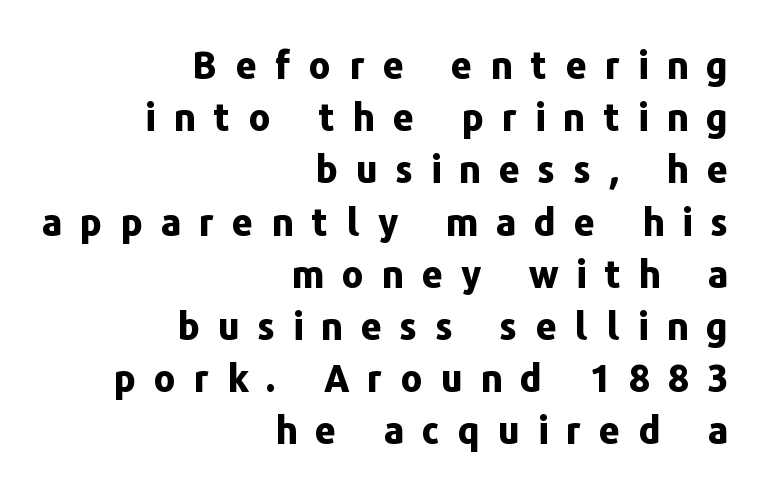
The line texture is sparse and dotted thanks to wide tracking. The block of text has a typical density, with ordinary space between rows. Decoration check: the copy has no underline. Does the weight exceed regular? Yes, all the way to bold.
